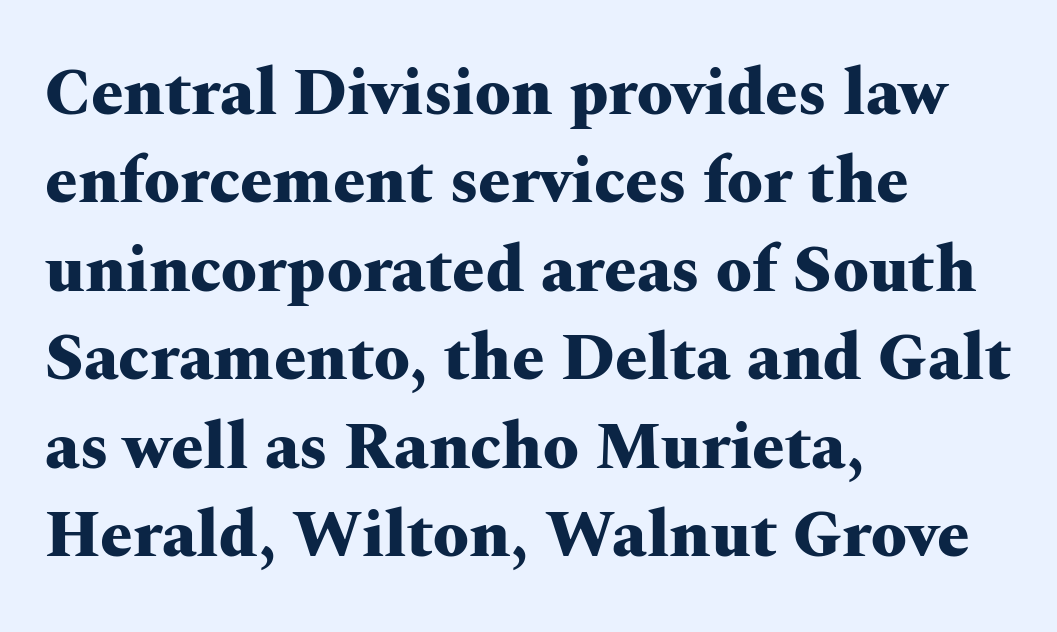
The strokes are fattened all the way to bold. Does the lettering tilt? It doesn't — this is upright. Between one letter and the next there's only the usual sliver of space. The face used here is seriffed, in the tradition of book romans. The zone under the glyphs is completely vacant.
